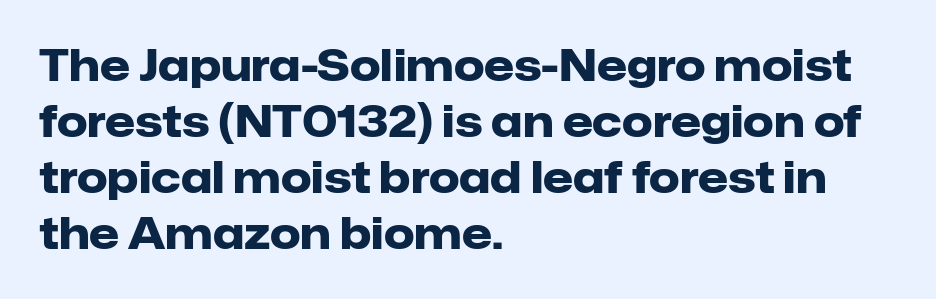
{"serif": "no", "italic": "no", "bold": "yes", "weight": "heavy", "width": "normal", "stroke_contrast": "low", "x_height": "medium", "monospaced": "no", "underline": "no", "align": "left", "line_spacing": "normal", "line_spacing_ratio": 1.3, "letter_spacing": "normal", "letter_spacing_em": 0.0, "glyph_px": 43}
